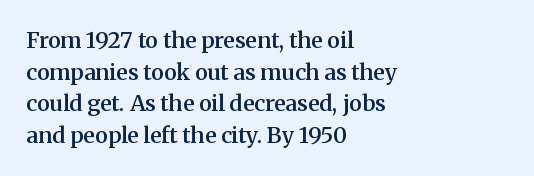
The image shows 22 px text type, upright; set left-aligned, normal line spacing (1.44x), normal letter spacing, not underlined.
